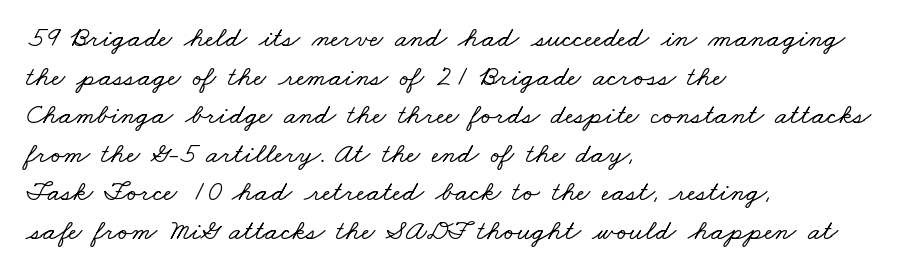
The image shows 29 px wide serif type; set left-aligned, normal line spacing (1.33x), normal letter spacing, not underlined; low stroke contrast and a small x-height.
